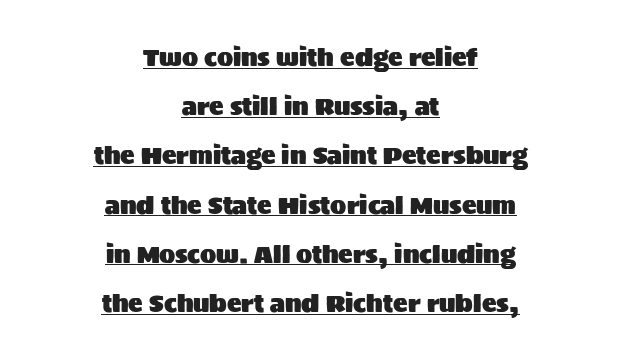
Q: Is the text italic (slanted)? A: No, it is upright.
Q: Is the text underlined? A: Yes.
Q: How is the paragraph aligned? A: Centered.
Q: Is the spacing between letters normal or unusually wide? A: Normal.
Q: Is the spacing between lines tight, normal or loose? A: Loose.
